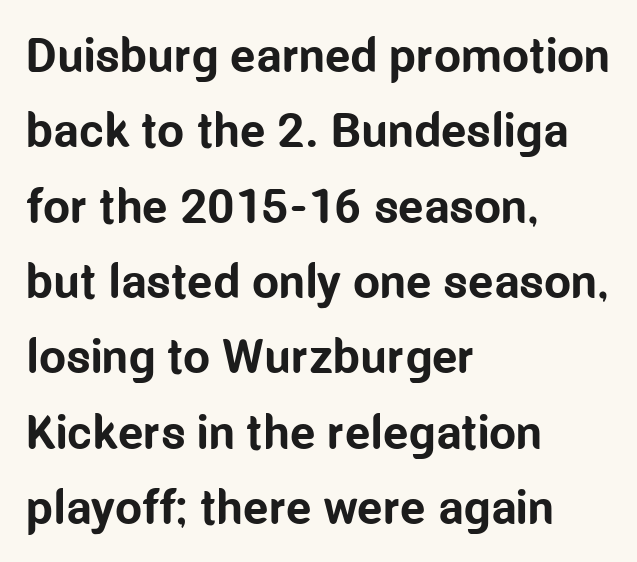
The image shows 48 px bold, condensed sans-serif type, upright; set left-aligned, normal line spacing (1.57x), normal letter spacing, not underlined; low stroke contrast and a medium x-height.
